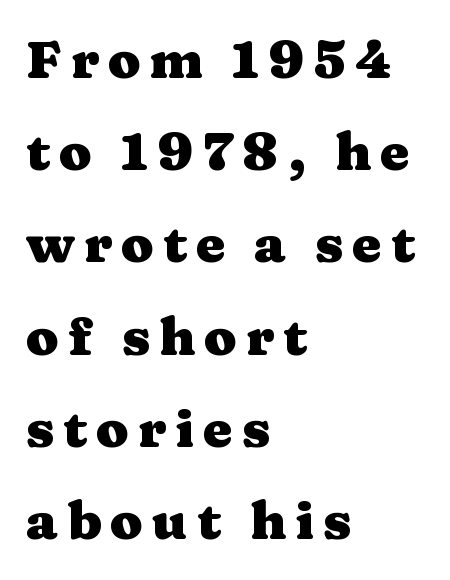
Q: Is the text bold? A: Yes.
Q: Is the text italic (slanted)? A: No, it is upright.
Q: Is the typeface a serif or a sans-serif typeface? A: Serif.
Q: Is the text underlined? A: No.
Q: How is the paragraph aligned? A: Left-aligned.
Q: Width (condensed, normal, or wide)? A: Wide.
Q: Stroke contrast? A: Medium.
Q: x-height? A: Medium.
Q: Monospaced? A: No.
